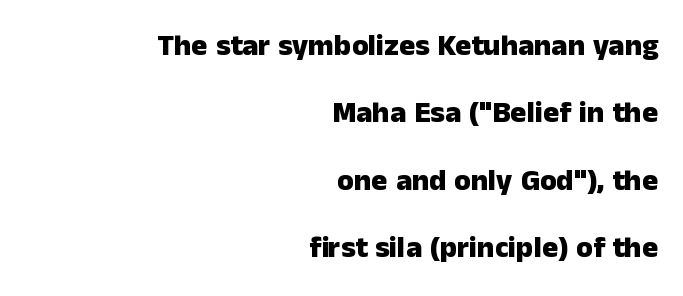
The image shows 30 px heavy sans-serif type, upright; set right-aligned, loose line spacing (2.25x), normal letter spacing, not underlined; low stroke contrast and a medium x-height.
